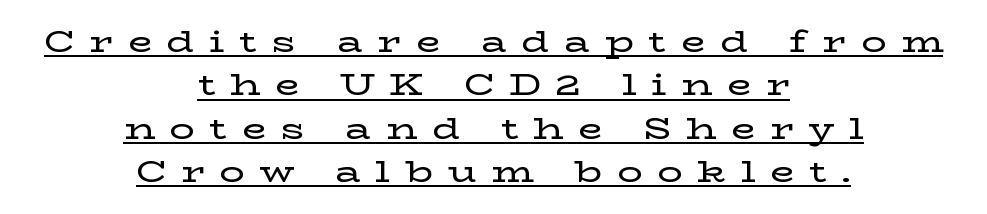
Display-style spreading of the glyphs; the letterfit is very open. The characters display serif detailing at their extremities. It's the straight-up-and-down kind of type. Looks like regular typesetting: each glyph gets only the width it needs. Notice how the passage keeps no hard edge, just a central spine. A normal amount of white space separates one row of letters from the next.
